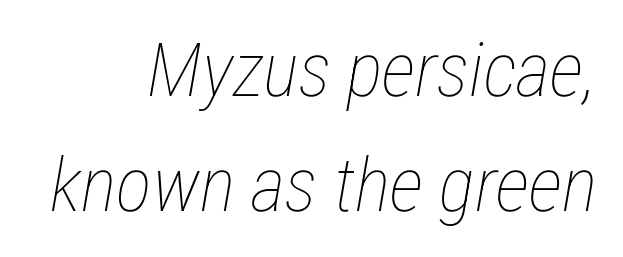
{"italic": "yes", "lean": "right", "slant_degrees": 12, "bold": "no", "weight": "thin", "width": "condensed", "stroke_contrast": "low", "x_height": "medium", "monospaced": "no", "underline": "no", "align": "right", "line_spacing": "normal", "line_spacing_ratio": 1.54, "letter_spacing": "normal", "letter_spacing_em": 0.0, "glyph_px": 75}
